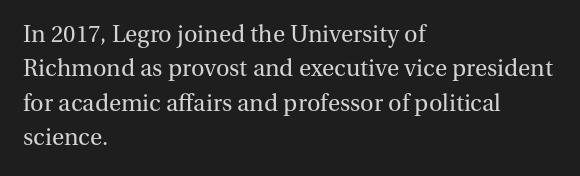
Spacing between characters is what you'd get straight out of the box. The passage shown is not underscored anywhere. The lines in this sample share a left origin and differ only in where they stop. The lines sit at an ordinary, default distance from one another. Is the type heavy? It reads as light-to-regular instead.
